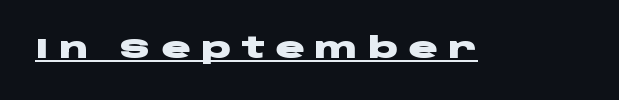
Q: Is the text bold? A: Yes.
Q: Is the text italic (slanted)? A: No, it is upright.
Q: Is the typeface a serif or a sans-serif typeface? A: Sans-serif.
Q: Is the text underlined? A: Yes.
Q: Is the spacing between letters normal or unusually wide? A: Unusually wide.
Q: Width (condensed, normal, or wide)? A: Wide.
Q: Stroke contrast? A: Low.
Q: x-height? A: Large.
Q: Monospaced? A: No.
